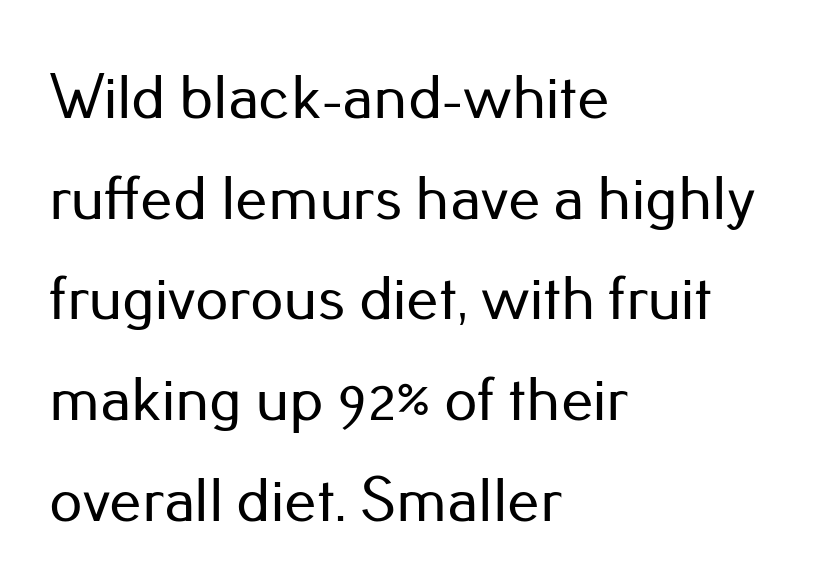
Q: Is the text italic (slanted)? A: No, it is upright.
Q: Is the typeface a serif or a sans-serif typeface? A: Sans-serif.
Q: Is the text underlined? A: No.
Q: How is the paragraph aligned? A: Left-aligned.
Q: Is the spacing between letters normal or unusually wide? A: Normal.
Q: Is the spacing between lines tight, normal or loose? A: Normal.
Q: Width (condensed, normal, or wide)? A: Normal.
Q: Stroke contrast? A: Low.
Q: x-height? A: Small.
Q: Monospaced? A: No.
